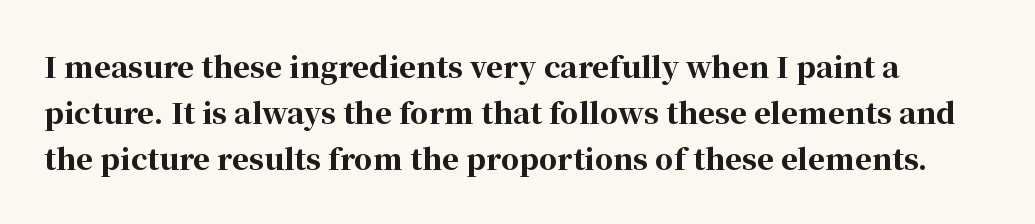
{"serif": "yes", "italic": "no", "bold": "yes", "weight": "bold", "width": "normal", "stroke_contrast": "high", "x_height": "medium", "monospaced": "no", "underline": "no", "line_spacing": "normal", "line_spacing_ratio": 1.59, "letter_spacing": "normal", "letter_spacing_em": 0.0, "glyph_px": 29}
